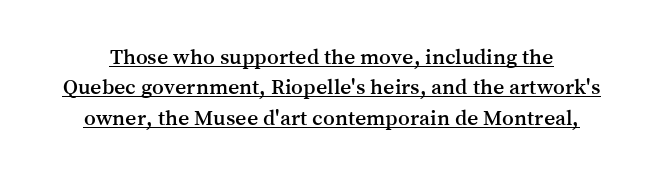
Is there much room between lines? A standard amount, neither cramped nor airy. Compared with typical body copy, the letter spacing here is the same. Emphasis is given by a line drawn under the lettering. Upright lettering throughout.
